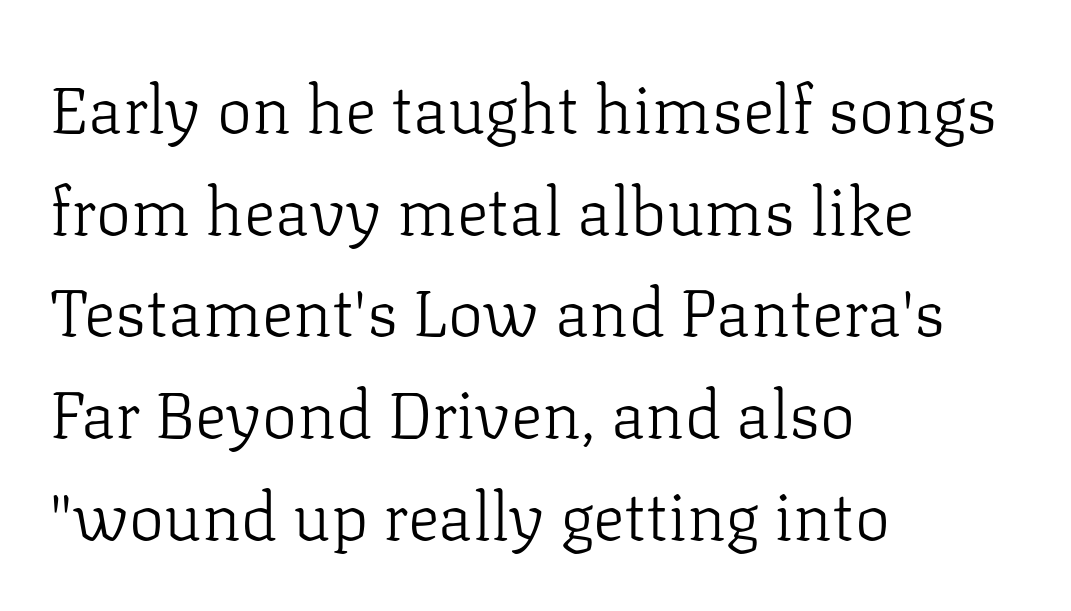
Q: Is the text bold? A: No.
Q: Is the text italic (slanted)? A: No, it is upright.
Q: Is the typeface a serif or a sans-serif typeface? A: Serif.
Q: Is the text underlined? A: No.
Q: How is the paragraph aligned? A: Left-aligned.
Q: Is the spacing between letters normal or unusually wide? A: Normal.
Q: Is the spacing between lines tight, normal or loose? A: Normal.
Q: Width (condensed, normal, or wide)? A: Normal.
Q: Stroke contrast? A: Low.
Q: x-height? A: Medium.
Q: Monospaced? A: No.
